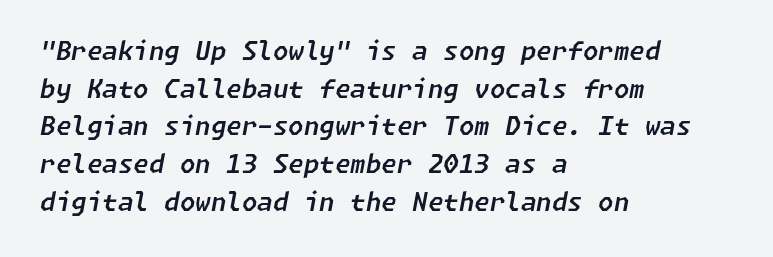
{"italic": "yes", "lean": "right", "slant_degrees": 11, "underline": "no", "align": "left", "line_spacing": "normal", "line_spacing_ratio": 1.51, "letter_spacing": "normal", "letter_spacing_em": 0.0, "glyph_px": 25}
